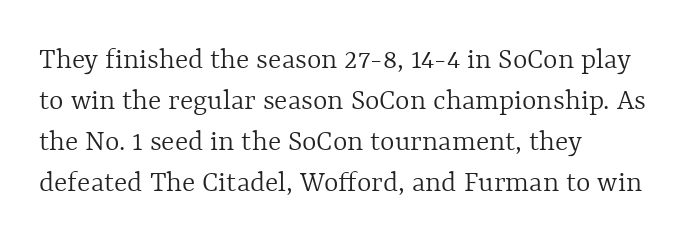
{"italic": "no", "bold": "no", "weight": "light", "width": "normal", "x_height": "medium", "monospaced": "no", "underline": "no", "align": "left", "line_spacing": "normal", "line_spacing_ratio": 1.32, "letter_spacing": "normal", "letter_spacing_em": 0.0, "glyph_px": 31}
